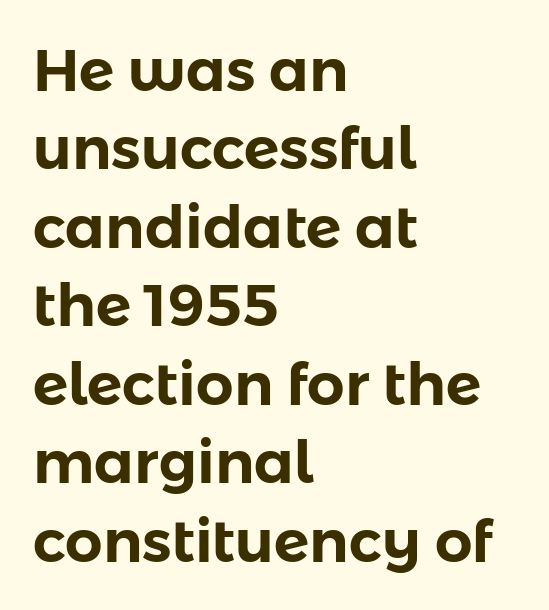
{"serif": "no", "italic": "no", "width": "normal", "stroke_contrast": "low", "x_height": "medium", "monospaced": "no", "underline": "no", "align": "left", "line_spacing": "normal", "line_spacing_ratio": 1.33, "letter_spacing": "normal", "letter_spacing_em": 0.0, "glyph_px": 59}
